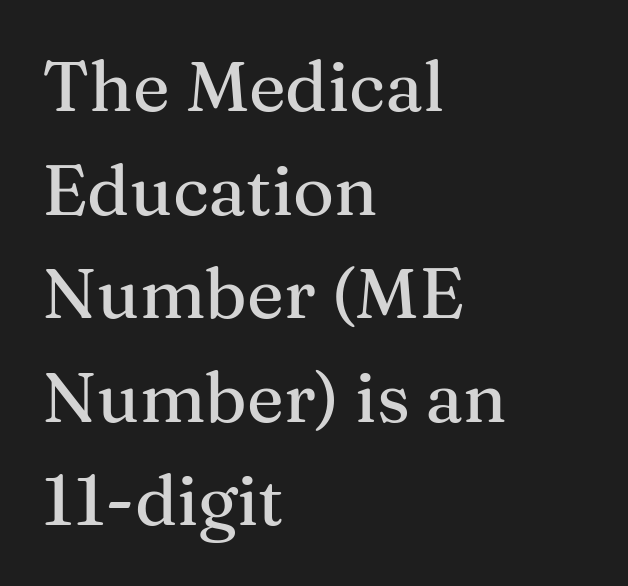
{"serif": "yes", "italic": "no", "width": "normal", "stroke_contrast": "medium", "x_height": "medium", "monospaced": "no", "underline": "no", "align": "left", "line_spacing": "normal", "line_spacing_ratio": 1.48, "letter_spacing": "normal", "letter_spacing_em": 0.0, "glyph_px": 70}
